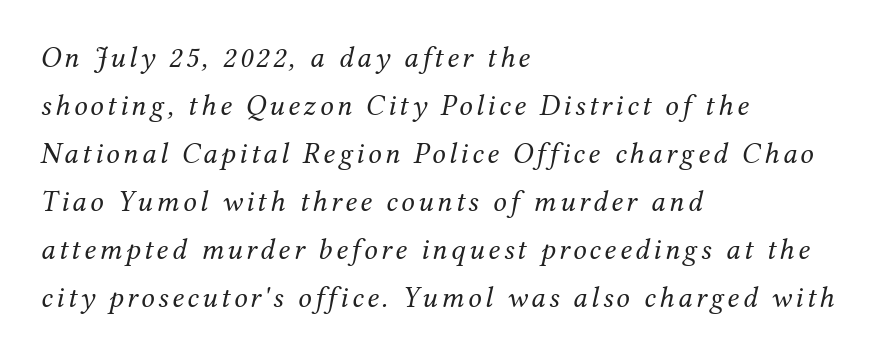
The lettering tilts uniformly, giving the passage an italic look. Rule under the text: the space is simply empty. Evenly set lines give the paragraph a standard silhouette. The letters advance in unequal steps, a hallmark of proportional type. Is this a sans? No — the strokes have serifs. Reading down the block, your eye returns to a fixed left position each line.
